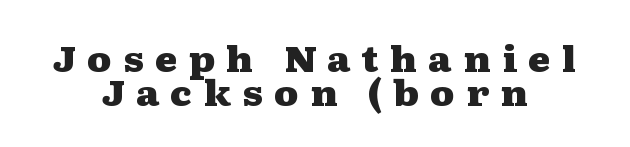
The image shows 35 px heavy, wide serif type, upright; set centered, tight line spacing (0.97x), unusually wide letter spacing (+0.31 em), not underlined; medium stroke contrast and a medium x-height.
